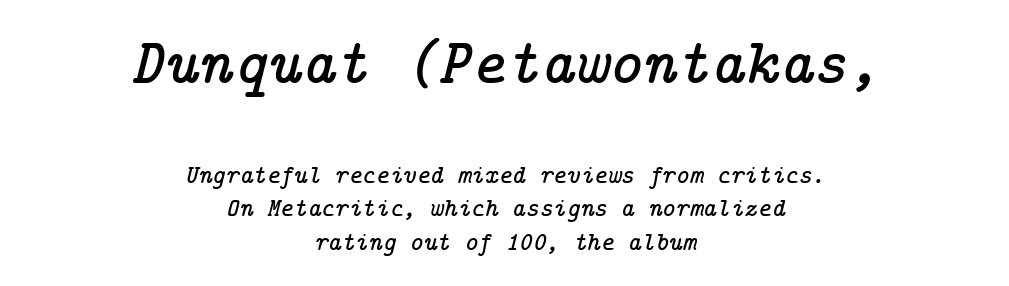
The image shows 65 px serif type, italic (leaning right); set centered, normal line spacing (1.28x), normal letter spacing, not underlined; the first (top) block is 2.5x larger; low stroke contrast and a medium x-height.
